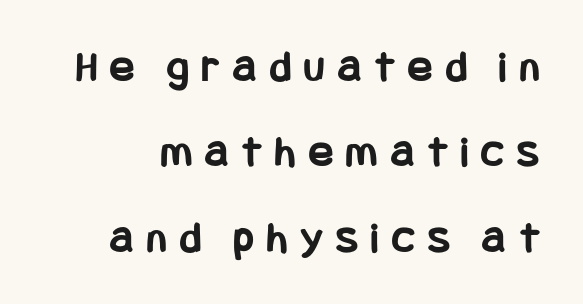
The image shows 45 px bold, condensed sans-serif type, upright; set loose line spacing (1.9x), unusually wide letter spacing (+0.3 em), not underlined; low stroke contrast and a large x-height.
